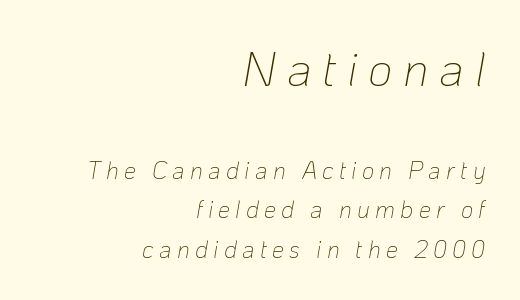
Q: Is the text bold? A: No.
Q: Is the text italic (slanted)? A: Yes, it leans right by about 10 degrees.
Q: Is the text underlined? A: No.
Q: How is the paragraph aligned? A: Right-aligned.
Q: Is the spacing between letters normal or unusually wide? A: Unusually wide.
Q: Is the spacing between lines tight, normal or loose? A: Normal.
Q: Which block of text is set in a larger size, the first (top) or the second (bottom)? A: The first (top) one.
Q: Width (condensed, normal, or wide)? A: Normal.
Q: Stroke contrast? A: Low.
Q: x-height? A: Medium.
Q: Monospaced? A: No.
